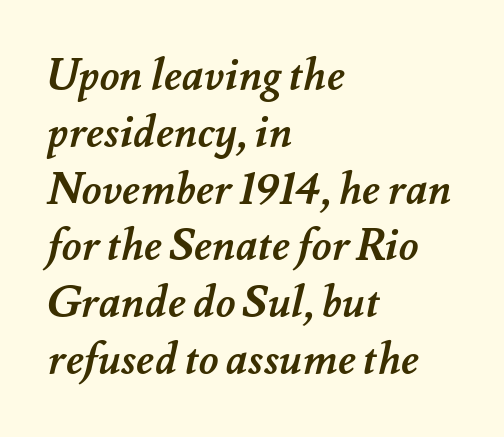
The image shows 43 px semibold type; set left-aligned, normal line spacing (1.32x), normal letter spacing, not underlined; medium stroke contrast and a small x-height.
